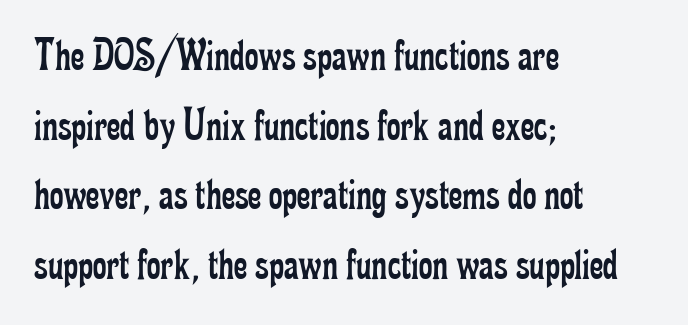
{"serif": "yes", "italic": "no", "bold": "no", "weight": "regular", "width": "condensed", "stroke_contrast": "low", "x_height": "small", "monospaced": "no", "underline": "no", "align": "left", "line_spacing": "normal", "line_spacing_ratio": 1.48, "letter_spacing": "normal", "letter_spacing_em": 0.0, "glyph_px": 47}
